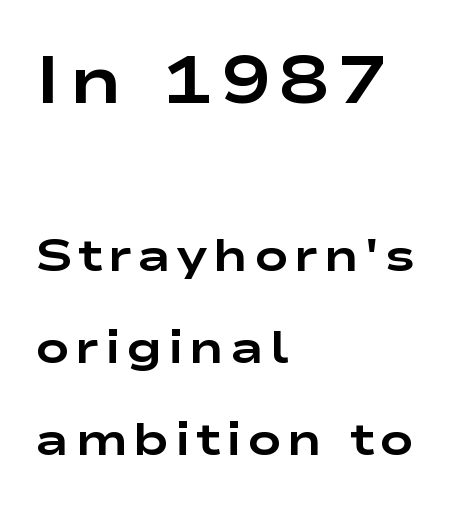
Q: Is the text bold? A: Yes.
Q: Is the text italic (slanted)? A: No, it is upright.
Q: Is the typeface a serif or a sans-serif typeface? A: Sans-serif.
Q: Is the text underlined? A: No.
Q: How is the paragraph aligned? A: Left-aligned.
Q: Is the spacing between lines tight, normal or loose? A: Loose.
Q: Which block of text is set in a larger size, the first (top) or the second (bottom)? A: The first (top) one.
Q: Width (condensed, normal, or wide)? A: Wide.
Q: Stroke contrast? A: Low.
Q: x-height? A: Medium.
Q: Monospaced? A: No.
